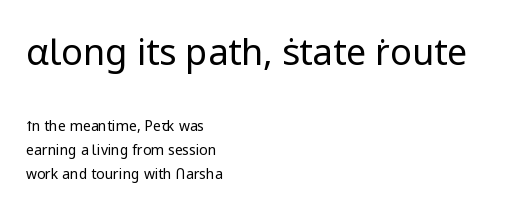
Q: Is the text bold? A: No.
Q: Is the text italic (slanted)? A: No, it is upright.
Q: Is the typeface a serif or a sans-serif typeface? A: Sans-serif.
Q: Is the text underlined? A: No.
Q: How is the paragraph aligned? A: Left-aligned.
Q: Is the spacing between letters normal or unusually wide? A: Normal.
Q: Which block of text is set in a larger size, the first (top) or the second (bottom)? A: The first (top) one.
Q: Width (condensed, normal, or wide)? A: Normal.
Q: Stroke contrast? A: Low.
Q: x-height? A: Medium.
Q: Monospaced? A: No.
